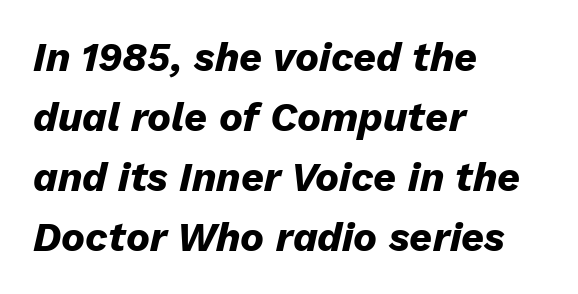
The passage shown leans; its letterforms are oblique. Short and long lines alike share a common starting point at left. These lines are rendered in a variable-pitch font. A typesetter would call this zero additional tracking.
